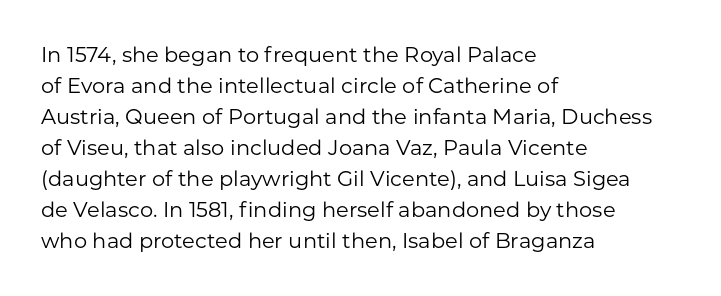
{"italic": "no", "bold": "no", "underline": "no", "align": "left", "line_spacing": "normal", "line_spacing_ratio": 1.48, "letter_spacing": "normal", "letter_spacing_em": 0.0, "glyph_px": 21}
